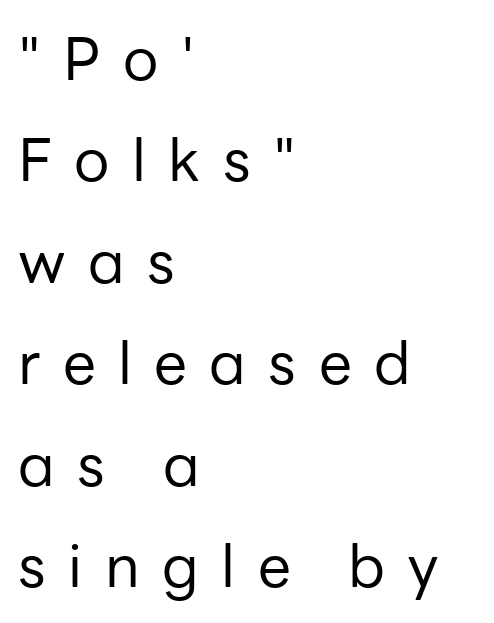
The image shows 59 px regular-weight sans-serif type, upright; set left-aligned, line spacing 1.72x, unusually wide letter spacing (+0.38 em), not underlined; low stroke contrast and a medium x-height.
